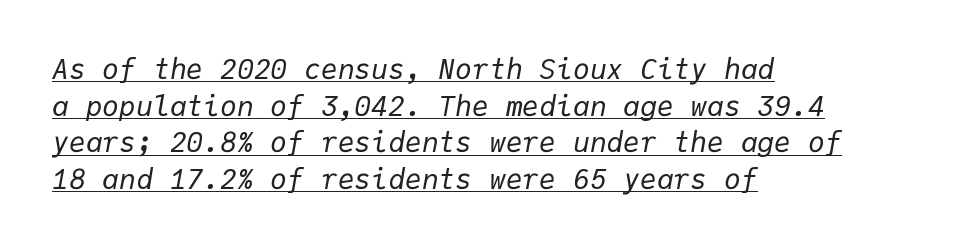
{"italic": "yes", "lean": "right", "slant_degrees": 9, "bold": "no", "weight": "regular", "width": "normal", "stroke_contrast": "low", "x_height": "medium", "monospaced": "yes", "underline": "yes", "align": "left", "line_spacing": "normal", "line_spacing_ratio": 1.31, "letter_spacing": "normal", "letter_spacing_em": 0.0, "glyph_px": 28}
